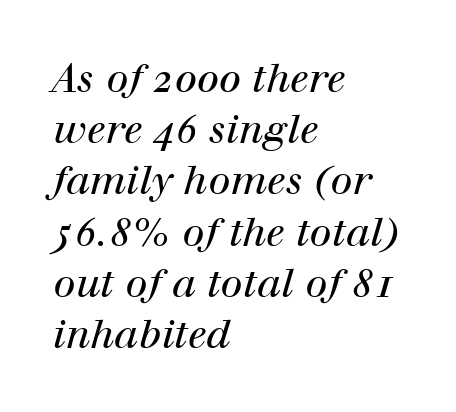
{"serif": "yes", "italic": "yes", "lean": "right", "slant_degrees": 12, "bold": "no", "weight": "regular", "width": "normal", "stroke_contrast": "high", "x_height": "medium", "monospaced": "no", "underline": "no", "align": "left", "line_spacing": "normal", "line_spacing_ratio": 1.28, "letter_spacing": "normal", "letter_spacing_em": 0.0, "glyph_px": 40}
